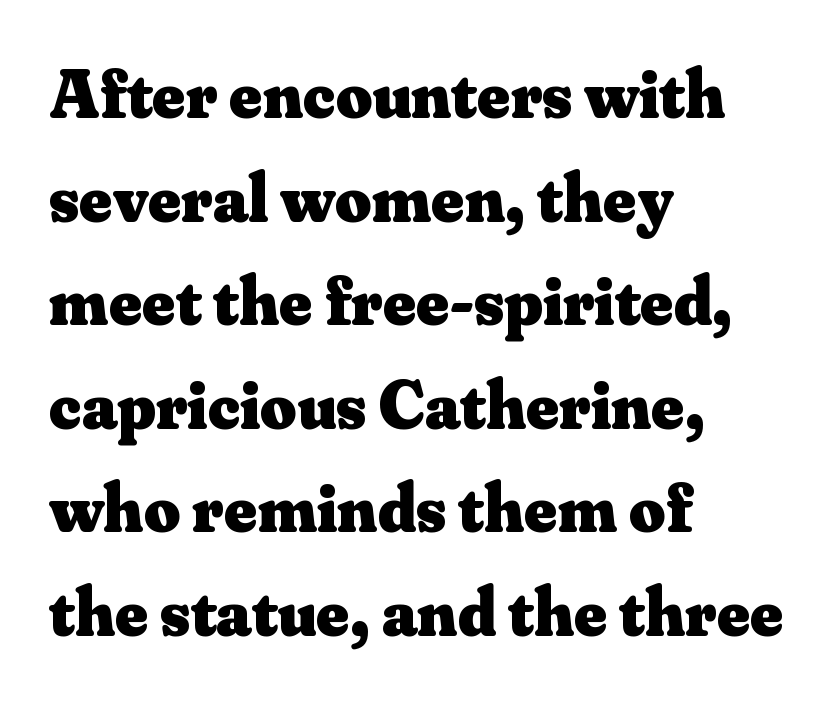
{"serif": "yes", "italic": "no", "bold": "yes", "weight": "heavy", "width": "normal", "stroke_contrast": "medium", "x_height": "small", "monospaced": "no", "underline": "no", "align": "left", "line_spacing": "normal", "line_spacing_ratio": 1.48, "letter_spacing": "normal", "letter_spacing_em": 0.0, "glyph_px": 70}
